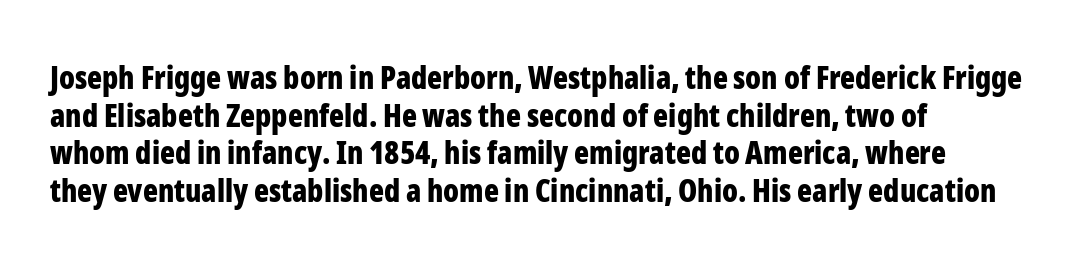
The image shows 31 px bold, condensed sans-serif type, upright; set left-aligned, line spacing 1.21x, normal letter spacing, not underlined; low stroke contrast and a medium x-height.
